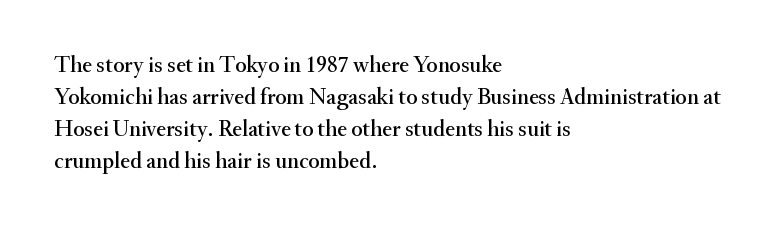
The image shows 23 px text type, upright; set left-aligned, normal line spacing (1.39x), normal letter spacing, not underlined.
